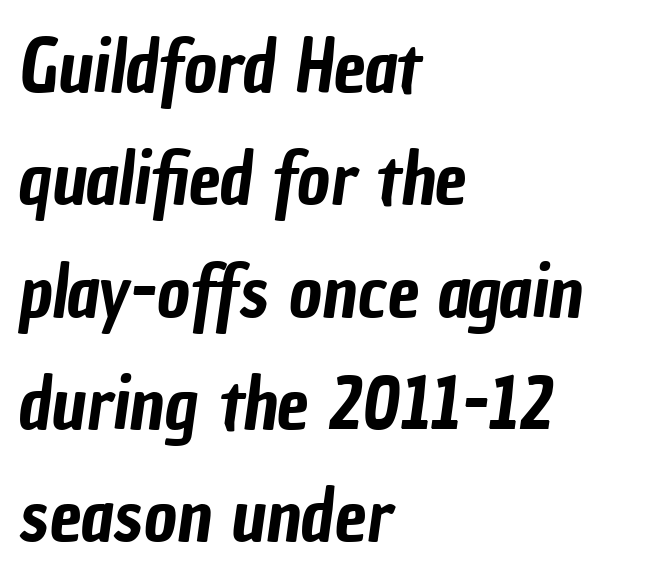
Q: Is the typeface a serif or a sans-serif typeface? A: Sans-serif.
Q: Is the text underlined? A: No.
Q: How is the paragraph aligned? A: Left-aligned.
Q: Is the spacing between letters normal or unusually wide? A: Normal.
Q: Is the spacing between lines tight, normal or loose? A: Normal.
Q: Width (condensed, normal, or wide)? A: Condensed.
Q: Stroke contrast? A: Low.
Q: x-height? A: Medium.
Q: Monospaced? A: No.
